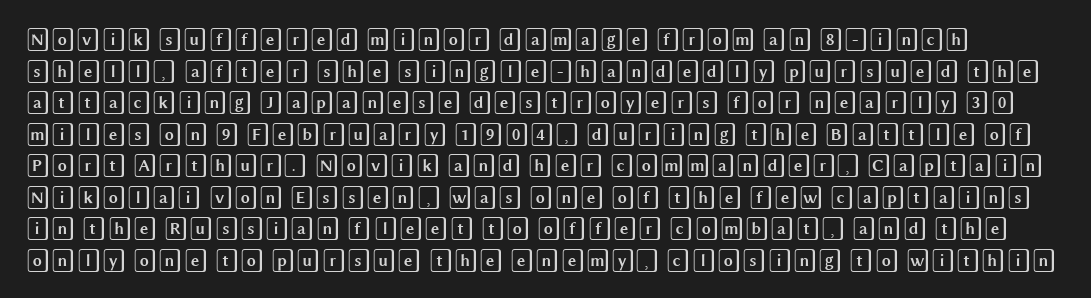
The image shows 23 px text type, upright; set normal line spacing (1.37x), normal letter spacing, not underlined.
